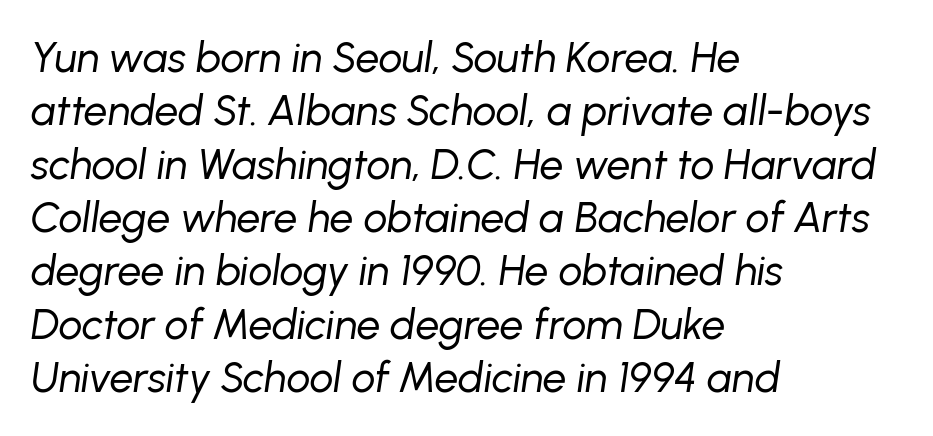
Inter-character spacing is left at the font's built-in metrics. The typography opts for an oblique posture over an upright one. Summary of weight: not heavy and not bold. In terms of leading, this rendering sits right in the middle. These lines are set flush left with a ragged right edge.
